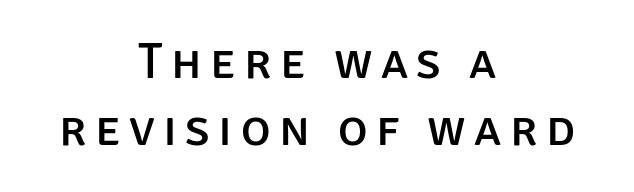
Q: Is the text italic (slanted)? A: No, it is upright.
Q: Is the typeface a serif or a sans-serif typeface? A: Sans-serif.
Q: Is the text underlined? A: No.
Q: How is the paragraph aligned? A: Centered.
Q: Is the spacing between lines tight, normal or loose? A: Normal.
Q: Width (condensed, normal, or wide)? A: Normal.
Q: Stroke contrast? A: Low.
Q: x-height? A: Large.
Q: Monospaced? A: No.
